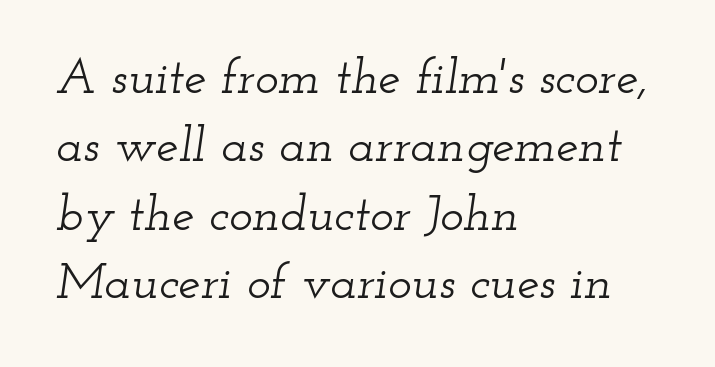
Q: Is the text italic (slanted)? A: Yes, it leans right by about 12 degrees.
Q: Is the typeface a serif or a sans-serif typeface? A: Serif.
Q: Is the text underlined? A: No.
Q: How is the paragraph aligned? A: Left-aligned.
Q: Is the spacing between letters normal or unusually wide? A: Normal.
Q: Is the spacing between lines tight, normal or loose? A: Normal.
Q: Width (condensed, normal, or wide)? A: Wide.
Q: Stroke contrast? A: Low.
Q: x-height? A: Small.
Q: Monospaced? A: No.
